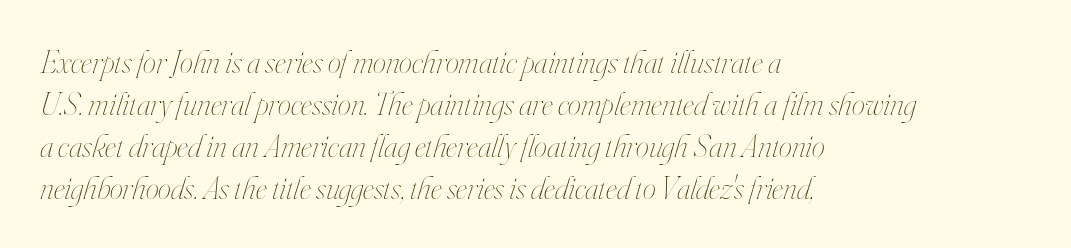
Would a proofreader flag this as italicized? Yes. Think of a printed novel: that variable character pitch is what you see here. Letters have the restrained weight of plain body copy at most. Each word holds together tightly as a unit, with standard inter-letter gaps. These lines are set flush left with a ragged right edge. Evenly set lines give the paragraph a standard silhouette.
